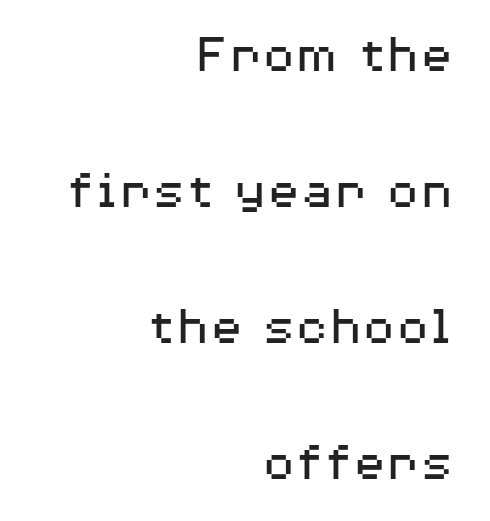
{"serif": "no", "italic": "no", "bold": "no", "weight": "regular", "width": "wide", "stroke_contrast": "medium", "x_height": "medium", "monospaced": "no", "underline": "no", "align": "right", "line_spacing": "loose", "line_spacing_ratio": 2.47, "letter_spacing": "normal", "letter_spacing_em": 0.0, "glyph_px": 55}
